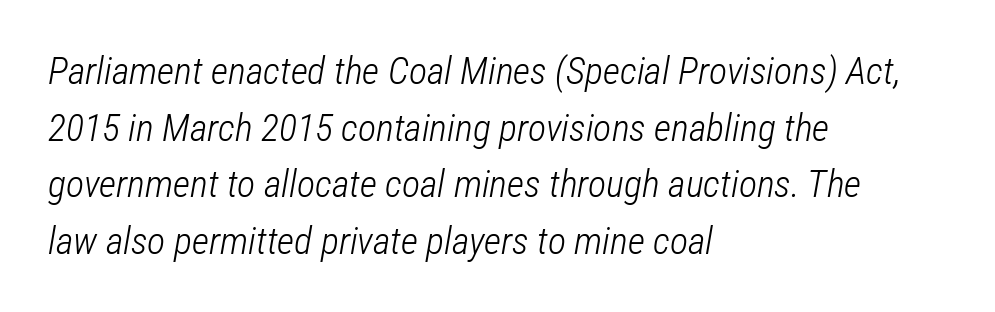
The image shows 38 px light, condensed type, italic (leaning right); set left-aligned, normal line spacing (1.49x), normal letter spacing, not underlined; low stroke contrast and a medium x-height.
